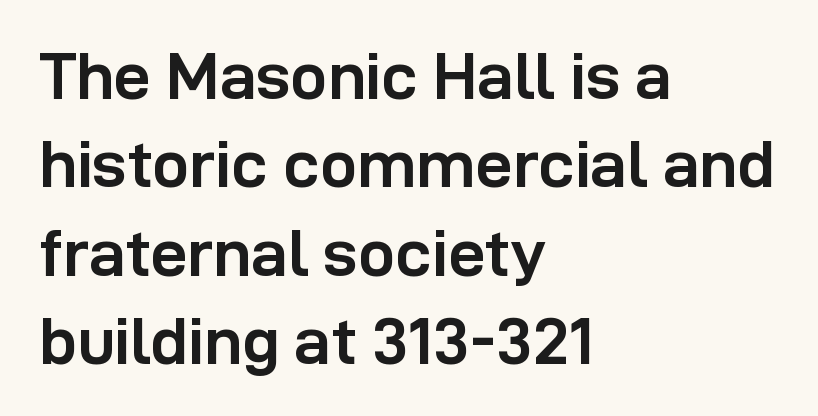
Q: Is the text bold? A: Yes.
Q: Is the text italic (slanted)? A: No, it is upright.
Q: Is the typeface a serif or a sans-serif typeface? A: Sans-serif.
Q: Is the text underlined? A: No.
Q: How is the paragraph aligned? A: Left-aligned.
Q: Is the spacing between letters normal or unusually wide? A: Normal.
Q: Is the spacing between lines tight, normal or loose? A: Normal.
Q: Width (condensed, normal, or wide)? A: Normal.
Q: Stroke contrast? A: Low.
Q: x-height? A: Medium.
Q: Monospaced? A: No.
